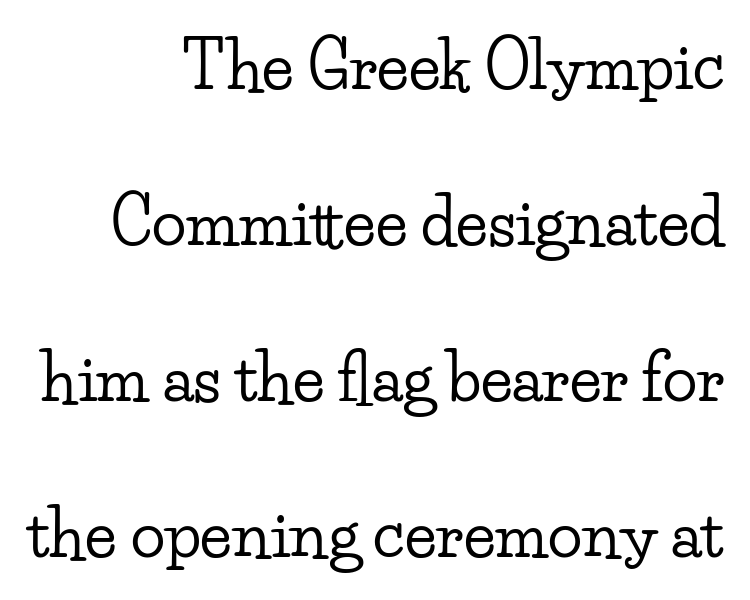
Q: Is the text italic (slanted)? A: No, it is upright.
Q: Is the typeface a serif or a sans-serif typeface? A: Serif.
Q: Is the text underlined? A: No.
Q: How is the paragraph aligned? A: Right-aligned.
Q: Is the spacing between letters normal or unusually wide? A: Normal.
Q: Is the spacing between lines tight, normal or loose? A: Loose.
Q: Width (condensed, normal, or wide)? A: Wide.
Q: Stroke contrast? A: Low.
Q: x-height? A: Small.
Q: Monospaced? A: No.
